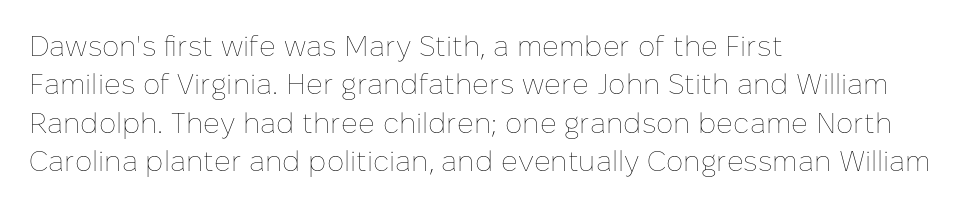
Q: Is the text bold? A: No.
Q: Is the text italic (slanted)? A: No, it is upright.
Q: Is the text underlined? A: No.
Q: How is the paragraph aligned? A: Left-aligned.
Q: Is the spacing between letters normal or unusually wide? A: Normal.
Q: Is the spacing between lines tight, normal or loose? A: Normal.
Q: Width (condensed, normal, or wide)? A: Normal.
Q: Stroke contrast? A: Low.
Q: x-height? A: Medium.
Q: Monospaced? A: No.
